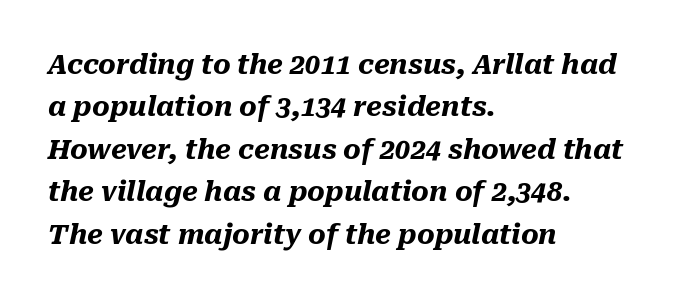
The image shows 27 px bold type, italic (leaning right); set left-aligned, normal line spacing (1.57x), normal letter spacing, not underlined.
